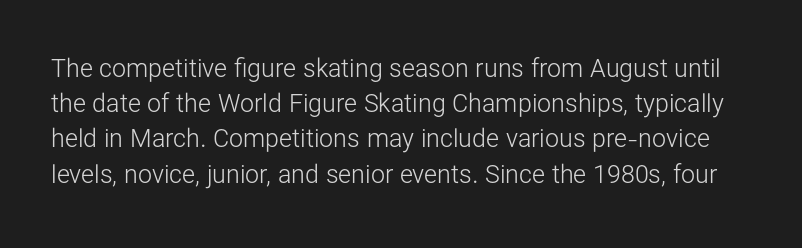
Q: Is the text bold? A: No.
Q: Is the text italic (slanted)? A: No, it is upright.
Q: Is the text underlined? A: No.
Q: Is the spacing between letters normal or unusually wide? A: Normal.
Q: Is the spacing between lines tight, normal or loose? A: Normal.
